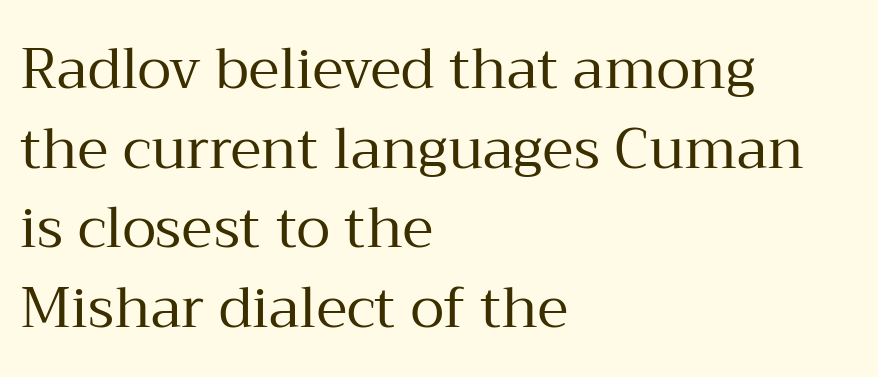
The image shows 56 px regular-weight serif type, upright; set left-aligned, normal line spacing (1.42x), normal letter spacing, not underlined; medium stroke contrast and a medium x-height.
